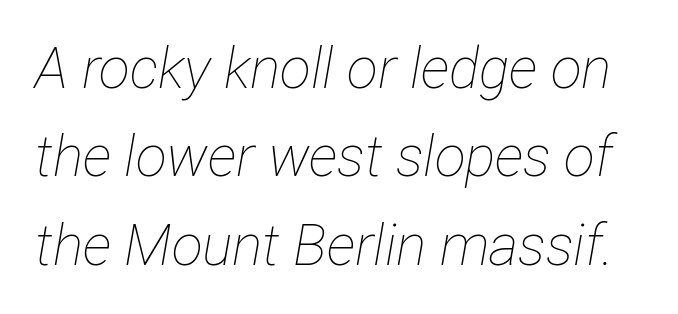
{"italic": "yes", "lean": "right", "slant_degrees": 12, "bold": "no", "weight": "thin", "width": "condensed", "stroke_contrast": "low", "x_height": "medium", "monospaced": "no", "underline": "no", "line_spacing": "normal", "line_spacing_ratio": 1.55, "letter_spacing": "normal", "letter_spacing_em": 0.0, "glyph_px": 57}
